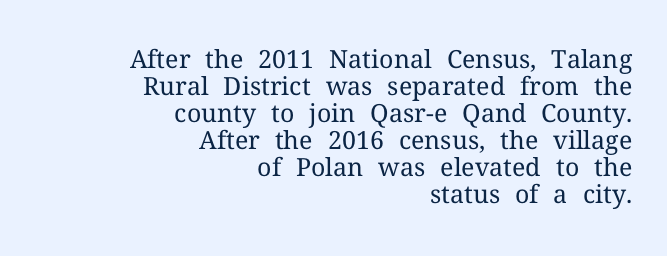
This is roman type, the default non-slanted kind. Does extra space separate the letters? No, they use regular spacing. Students, observe: this is what under-led, compact text looks like. The cut favours lightness, reaching ordinary text weight at its darkest.
